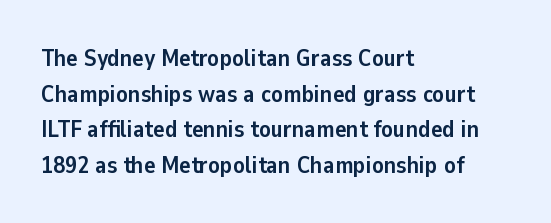
Q: Is the text bold? A: Yes.
Q: Is the text italic (slanted)? A: No, it is upright.
Q: Is the text underlined? A: No.
Q: How is the paragraph aligned? A: Left-aligned.
Q: Is the spacing between letters normal or unusually wide? A: Normal.
Q: Is the spacing between lines tight, normal or loose? A: Normal.
